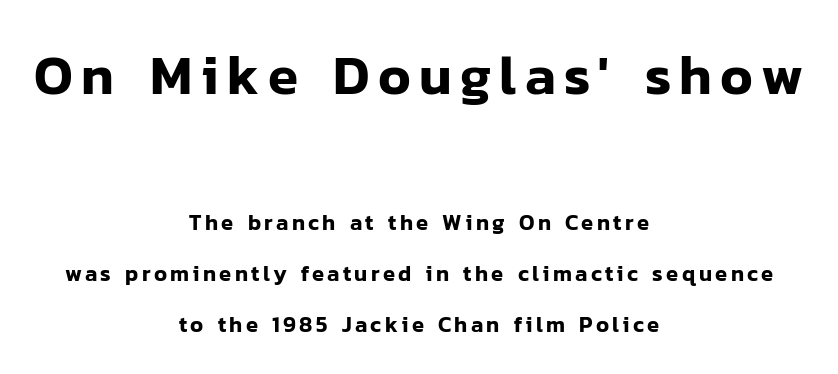
{"serif": "no", "italic": "no", "width": "normal", "stroke_contrast": "low", "x_height": "medium", "monospaced": "no", "underline": "no", "align": "center", "line_spacing": "loose", "line_spacing_ratio": 2.32, "larger_block": "first", "size_ratio": 2.5, "glyph_px": 55}
